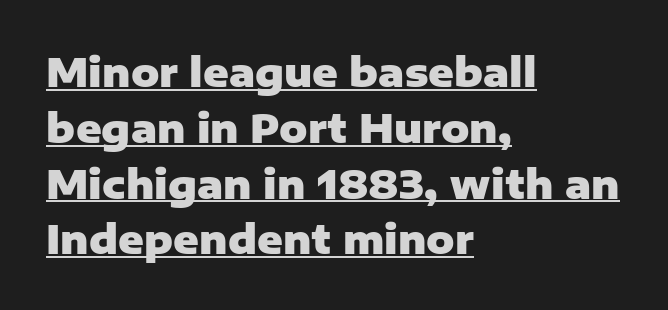
{"serif": "no", "italic": "no", "bold": "yes", "weight": "heavy", "width": "normal", "stroke_contrast": "low", "x_height": "medium", "monospaced": "no", "underline": "yes", "align": "left", "line_spacing": "normal", "line_spacing_ratio": 1.43, "letter_spacing": "normal", "letter_spacing_em": 0.0, "glyph_px": 39}
